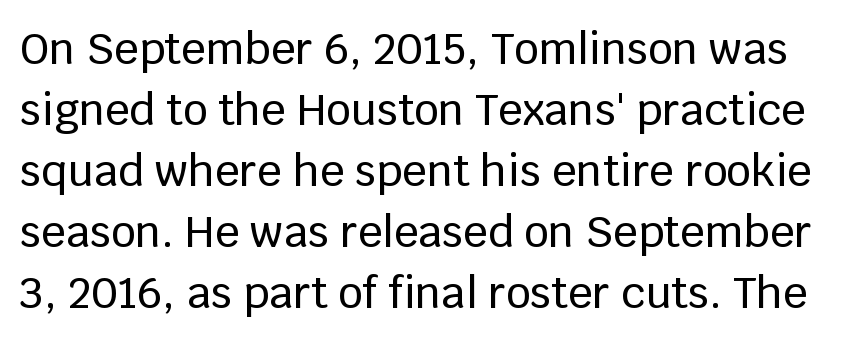
{"serif": "no", "italic": "no", "width": "normal", "stroke_contrast": "low", "x_height": "large", "monospaced": "no", "underline": "no", "line_spacing": "normal", "line_spacing_ratio": 1.42, "letter_spacing": "normal", "letter_spacing_em": 0.0, "glyph_px": 43}
